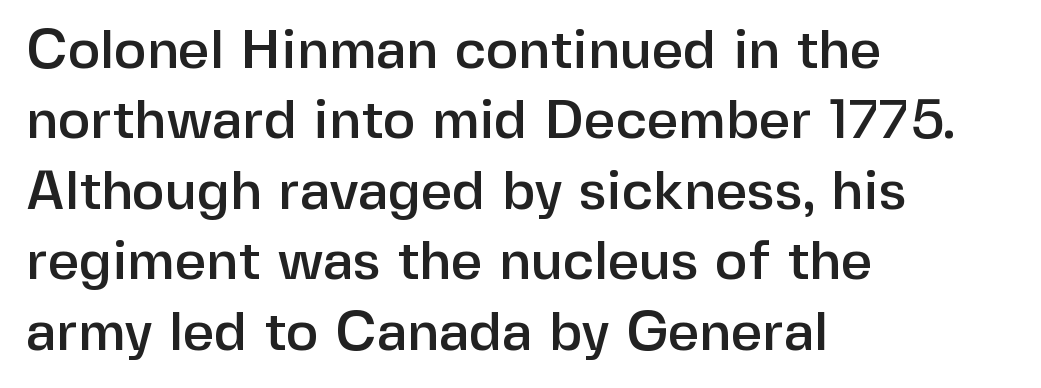
{"serif": "no", "italic": "no", "width": "normal", "stroke_contrast": "low", "x_height": "medium", "monospaced": "no", "underline": "no", "align": "left", "line_spacing": "normal", "line_spacing_ratio": 1.28, "letter_spacing": "normal", "letter_spacing_em": 0.0, "glyph_px": 55}
